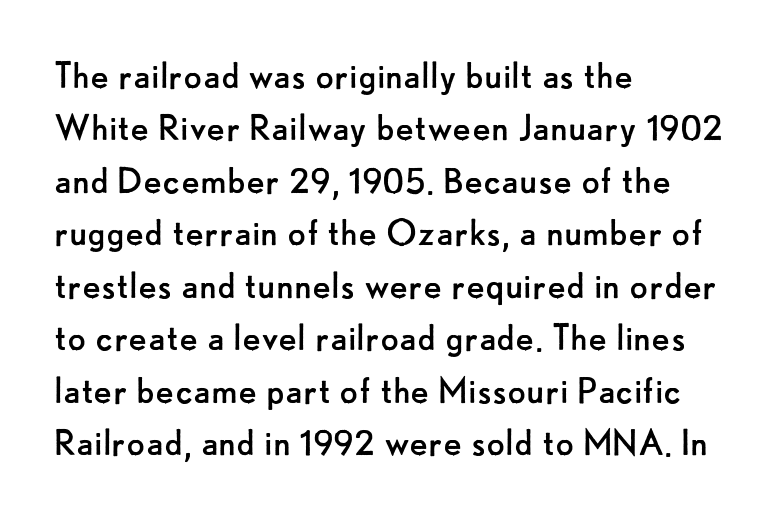
The image shows 43 px regular-weight sans-serif type, upright; set left-aligned, line spacing 1.22x, normal letter spacing, not underlined; low stroke contrast and a small x-height.
